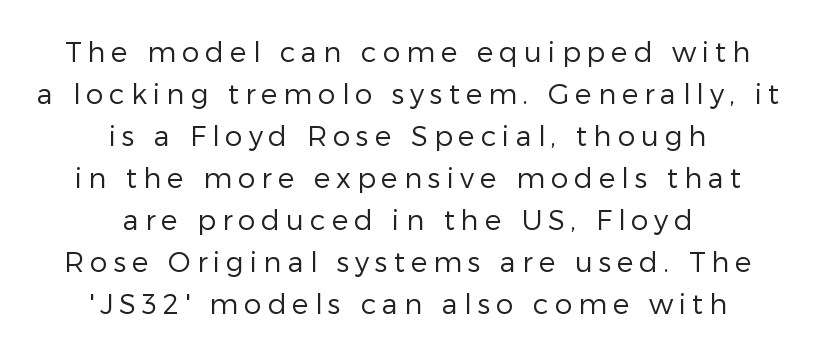
Q: Is the text bold? A: No.
Q: Is the text italic (slanted)? A: No, it is upright.
Q: Is the typeface a serif or a sans-serif typeface? A: Sans-serif.
Q: Is the text underlined? A: No.
Q: How is the paragraph aligned? A: Centered.
Q: Is the spacing between letters normal or unusually wide? A: Unusually wide.
Q: Is the spacing between lines tight, normal or loose? A: Normal.
Q: Width (condensed, normal, or wide)? A: Normal.
Q: Stroke contrast? A: Low.
Q: x-height? A: Medium.
Q: Monospaced? A: No.
